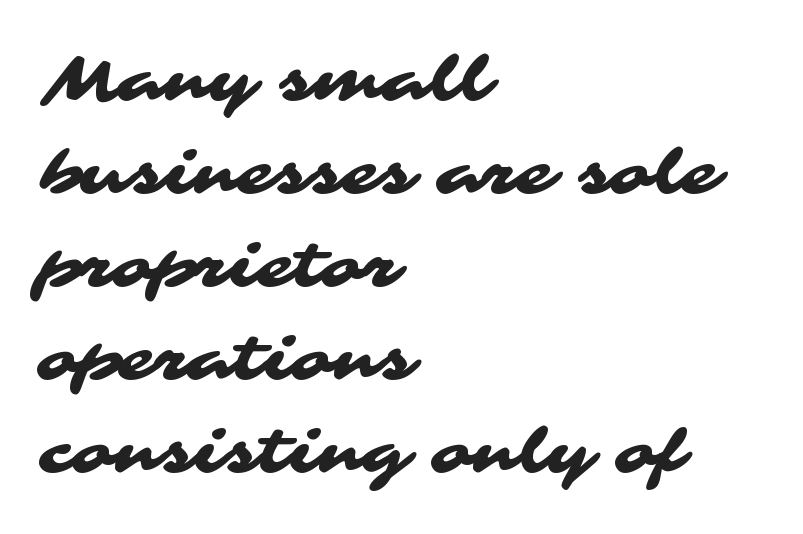
The image shows 60 px wide sans-serif type; set left-aligned, normal line spacing (1.55x), normal letter spacing, not underlined; medium stroke contrast and a medium x-height.
